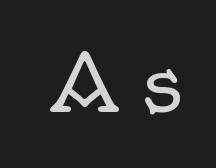
The image shows 78 px regular-weight serif type, upright; set unusually wide letter spacing (+0.32 em), not underlined; a small x-height.
